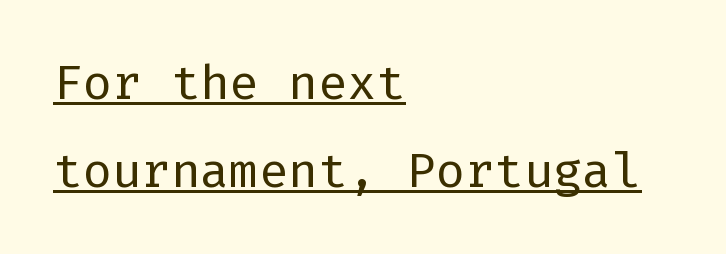
{"serif": "no", "italic": "no", "bold": "no", "weight": "regular", "width": "normal", "stroke_contrast": "low", "x_height": "medium", "underline": "yes", "align": "left", "line_spacing_ratio": 1.8, "letter_spacing": "normal", "letter_spacing_em": 0.0, "glyph_px": 49}
